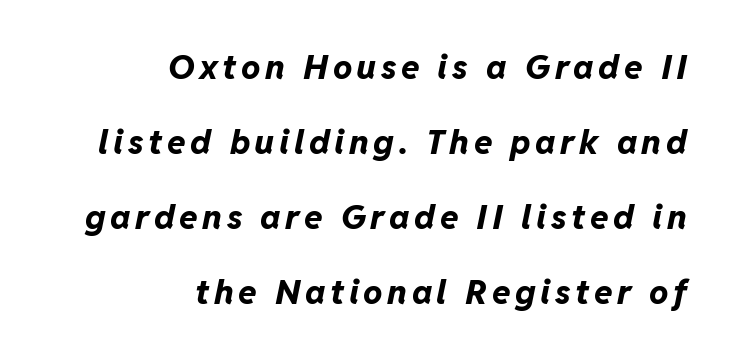
{"italic": "yes", "lean": "right", "slant_degrees": 11, "bold": "yes", "weight": "bold", "width": "normal", "stroke_contrast": "low", "x_height": "medium", "monospaced": "no", "underline": "no", "align": "right", "line_spacing": "loose", "line_spacing_ratio": 2.21, "glyph_px": 34}
